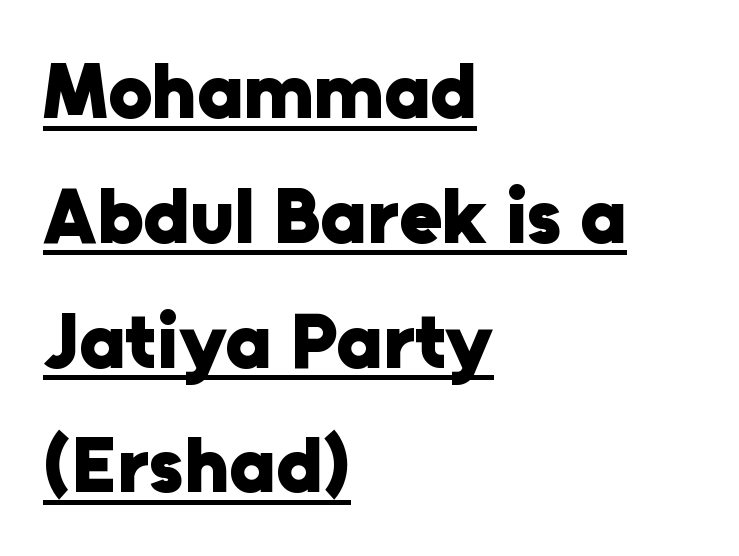
Q: Is the text bold? A: Yes.
Q: Is the text italic (slanted)? A: No, it is upright.
Q: Is the typeface a serif or a sans-serif typeface? A: Sans-serif.
Q: Is the text underlined? A: Yes.
Q: How is the paragraph aligned? A: Left-aligned.
Q: Is the spacing between letters normal or unusually wide? A: Normal.
Q: Is the spacing between lines tight, normal or loose? A: Normal.
Q: Width (condensed, normal, or wide)? A: Normal.
Q: Stroke contrast? A: Low.
Q: x-height? A: Medium.
Q: Monospaced? A: No.
